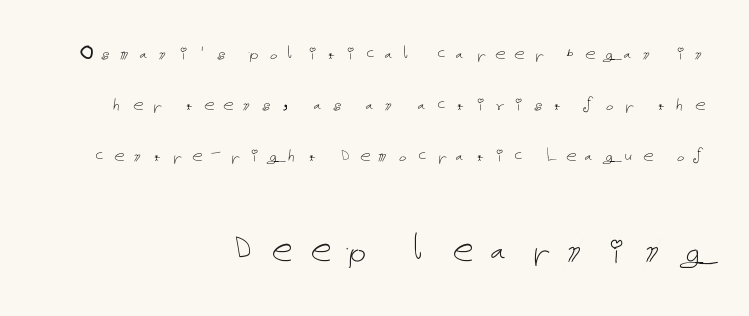
{"italic": "no", "bold": "no", "weight": "thin", "width": "normal", "stroke_contrast": "low", "x_height": "medium", "underline": "no", "align": "right", "line_spacing": "loose", "line_spacing_ratio": 2.44, "letter_spacing": "wide", "letter_spacing_em": 0.36, "larger_block": "second", "size_ratio": 2.0, "glyph_px": 42}
